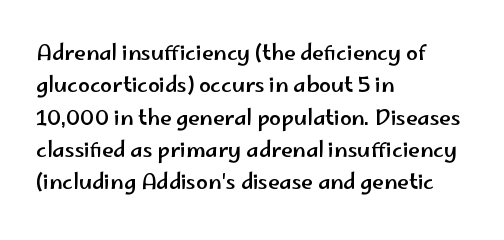
Glyph-to-glyph distance matches everyday printed text. Upright lettering throughout. Notice how descenders clear the ascenders below comfortably — that's standard leading. The strip under each line holds only bare page. Layout note: lines flush left.
